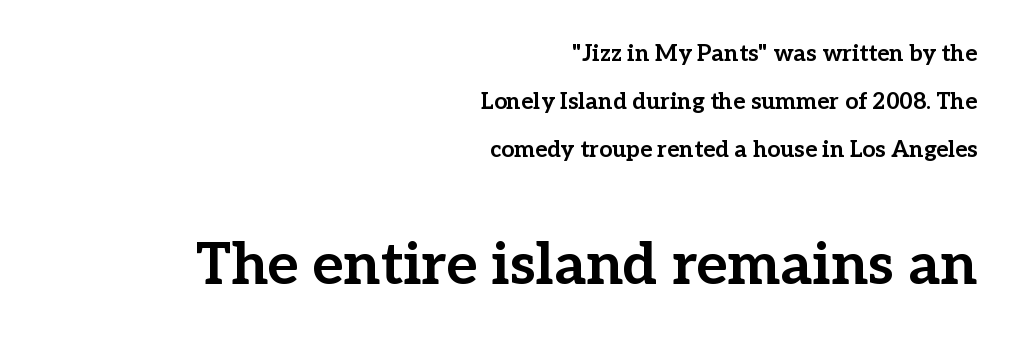
{"serif": "yes", "italic": "no", "bold": "yes", "weight": "bold", "width": "normal", "stroke_contrast": "low", "x_height": "medium", "monospaced": "no", "underline": "no", "align": "right", "line_spacing": "loose", "line_spacing_ratio": 2.09, "letter_spacing": "normal", "letter_spacing_em": 0.0, "larger_block": "second", "size_ratio": 2.52, "glyph_px": 58}
